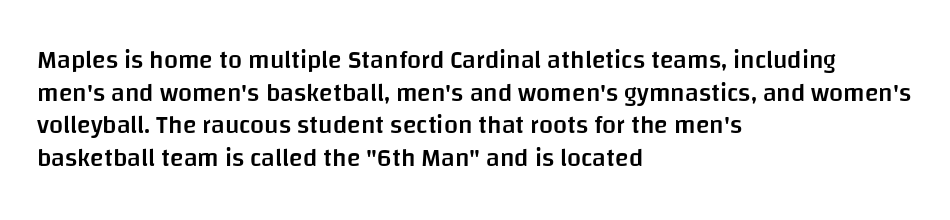
Q: Is the text bold? A: Semi-bold.
Q: Is the text italic (slanted)? A: No, it is upright.
Q: Is the text underlined? A: No.
Q: How is the paragraph aligned? A: Left-aligned.
Q: Is the spacing between letters normal or unusually wide? A: Normal.
Q: Is the spacing between lines tight, normal or loose? A: Normal.
